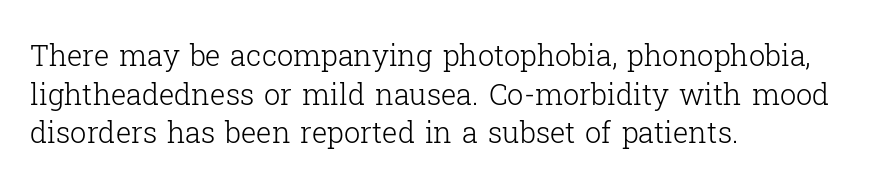
Q: Is the text bold? A: No.
Q: Is the text italic (slanted)? A: No, it is upright.
Q: Is the typeface a serif or a sans-serif typeface? A: Serif.
Q: Is the text underlined? A: No.
Q: How is the paragraph aligned? A: Left-aligned.
Q: Is the spacing between letters normal or unusually wide? A: Normal.
Q: Is the spacing between lines tight, normal or loose? A: Normal.
Q: Width (condensed, normal, or wide)? A: Normal.
Q: Stroke contrast? A: Low.
Q: x-height? A: Medium.
Q: Monospaced? A: No.
